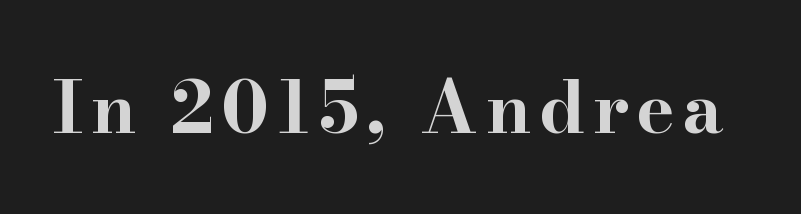
Q: Is the text bold? A: Yes.
Q: Is the text italic (slanted)? A: No, it is upright.
Q: Is the typeface a serif or a sans-serif typeface? A: Serif.
Q: Is the text underlined? A: No.
Q: Width (condensed, normal, or wide)? A: Wide.
Q: Stroke contrast? A: High.
Q: x-height? A: Small.
Q: Monospaced? A: No.
